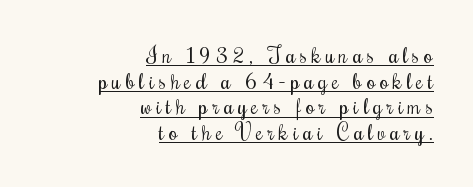
{"bold": "no", "underline": "yes", "align": "right", "line_spacing_ratio": 1.17, "letter_spacing": "wide", "letter_spacing_em": 0.22, "glyph_px": 22}
